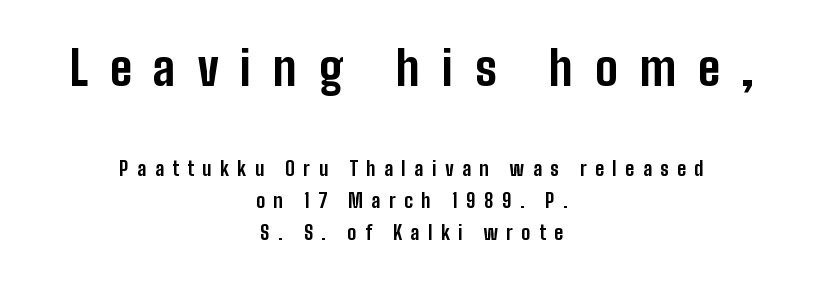
Q: Is the text bold? A: Yes.
Q: Is the text italic (slanted)? A: No, it is upright.
Q: Is the typeface a serif or a sans-serif typeface? A: Sans-serif.
Q: Is the text underlined? A: No.
Q: How is the paragraph aligned? A: Centered.
Q: Is the spacing between letters normal or unusually wide? A: Unusually wide.
Q: Is the spacing between lines tight, normal or loose? A: Normal.
Q: Which block of text is set in a larger size, the first (top) or the second (bottom)? A: The first (top) one.
Q: Width (condensed, normal, or wide)? A: Condensed.
Q: Stroke contrast? A: Low.
Q: x-height? A: Medium.
Q: Monospaced? A: No.
